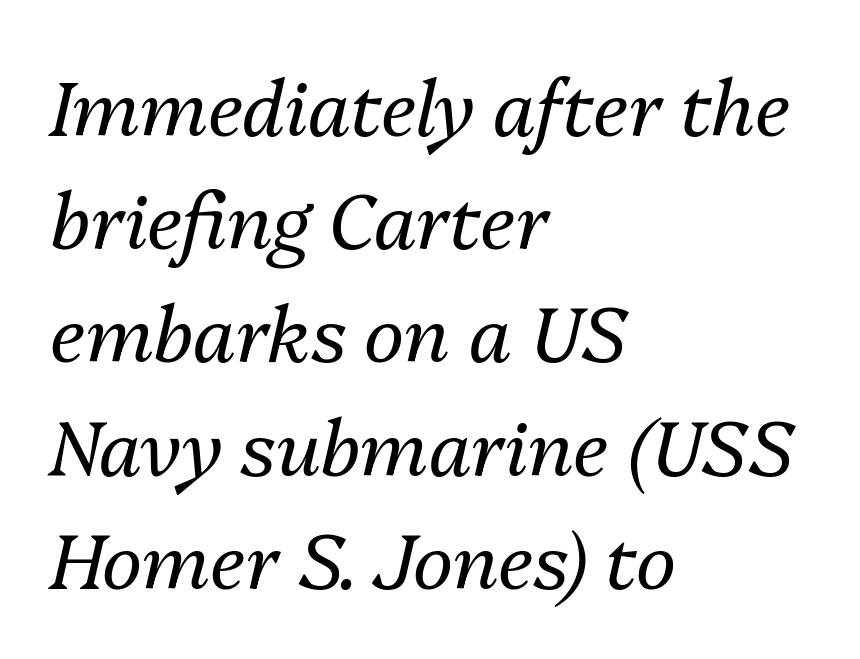
Q: Is the text bold? A: No.
Q: Is the text italic (slanted)? A: Yes, it leans right by about 13 degrees.
Q: Is the text underlined? A: No.
Q: How is the paragraph aligned? A: Left-aligned.
Q: Is the spacing between letters normal or unusually wide? A: Normal.
Q: Is the spacing between lines tight, normal or loose? A: Normal.
Q: Width (condensed, normal, or wide)? A: Normal.
Q: Stroke contrast? A: Medium.
Q: x-height? A: Medium.
Q: Monospaced? A: No.
